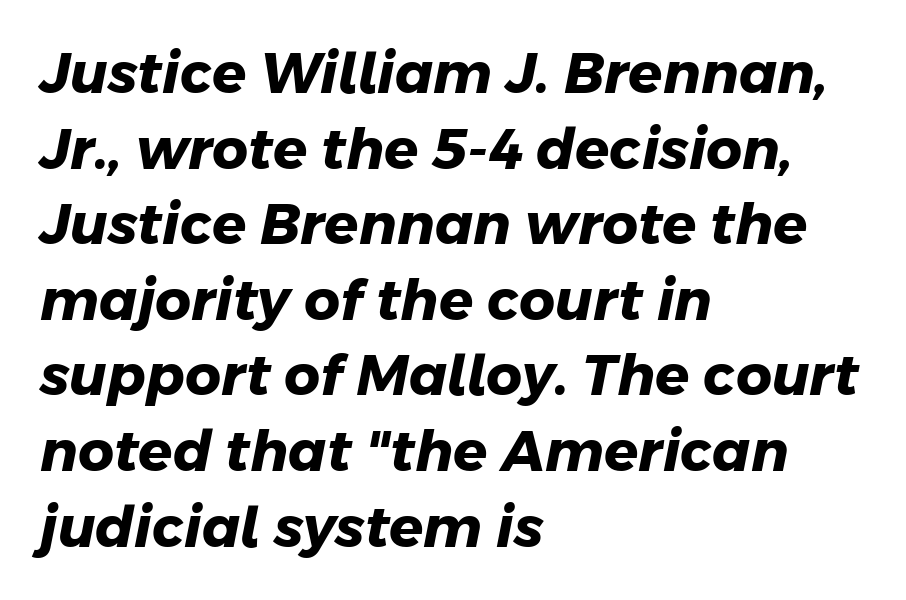
{"serif": "no", "bold": "yes", "weight": "heavy", "width": "normal", "stroke_contrast": "low", "x_height": "medium", "monospaced": "no", "underline": "no", "align": "left", "line_spacing": "normal", "line_spacing_ratio": 1.35, "letter_spacing": "normal", "letter_spacing_em": 0.0, "glyph_px": 56}
